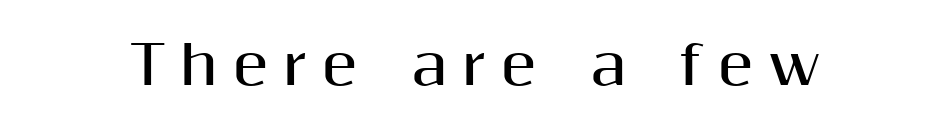
{"serif": "no", "italic": "no", "bold": "yes", "weight": "bold", "width": "normal", "stroke_contrast": "medium", "x_height": "medium", "monospaced": "no", "underline": "no", "letter_spacing": "wide", "letter_spacing_em": 0.26, "glyph_px": 53}
